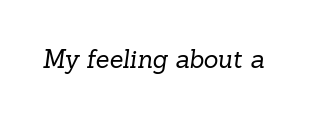
{"bold": "no", "underline": "no", "letter_spacing": "normal", "letter_spacing_em": 0.0, "glyph_px": 25}
